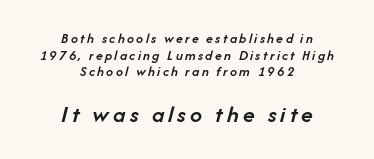
The image shows 24 px text type, italic (leaning right); set centered, line spacing 1.18x, not underlined; the second (bottom) block is 1.71x larger.
